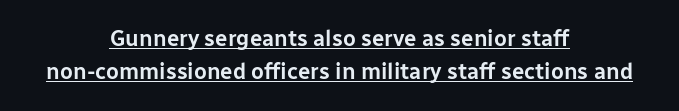
Q: Is the text italic (slanted)? A: No, it is upright.
Q: Is the text underlined? A: Yes.
Q: How is the paragraph aligned? A: Centered.
Q: Is the spacing between letters normal or unusually wide? A: Normal.
Q: Is the spacing between lines tight, normal or loose? A: Normal.
